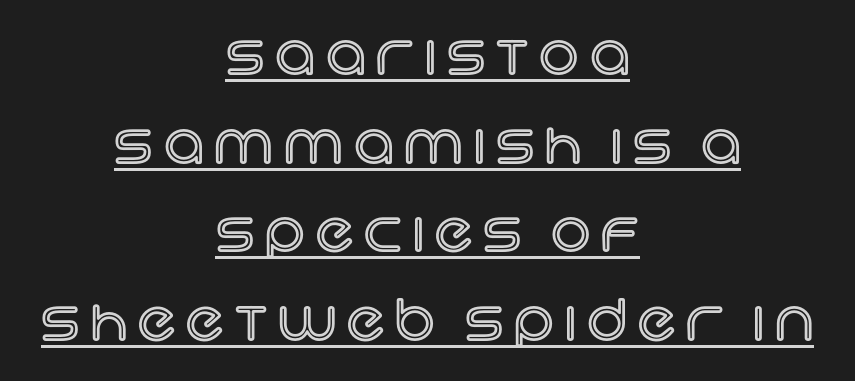
The image shows 55 px text type, upright; set centered, normal line spacing (1.61x), unusually wide letter spacing (+0.2 em), underlined; a large x-height.
